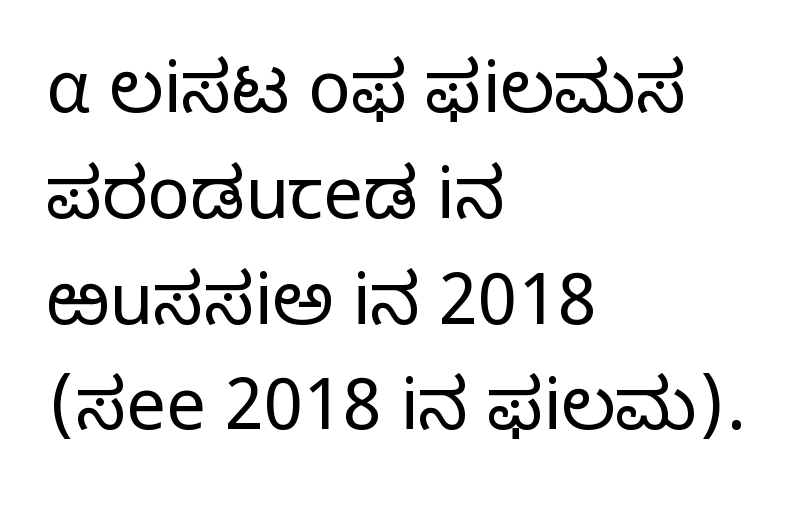
No feet cap the strokes, marking this as sans-serif type. Compared with typical paragraphs, the rows here are spaced about the same. The gaps between neighbouring characters are ordinary and unremarkable. One-word summary of the alignment: left. A typesetter would mark this as roman, not italic.
